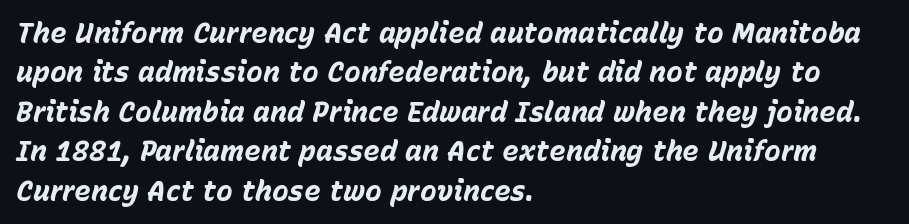
Q: Is the text bold? A: Yes.
Q: Is the text italic (slanted)? A: Yes, it leans right by about 15 degrees.
Q: Is the text underlined? A: No.
Q: How is the paragraph aligned? A: Left-aligned.
Q: Is the spacing between letters normal or unusually wide? A: Normal.
Q: Is the spacing between lines tight, normal or loose? A: Normal.
Q: Width (condensed, normal, or wide)? A: Normal.
Q: Stroke contrast? A: Low.
Q: x-height? A: Medium.
Q: Monospaced? A: No.
